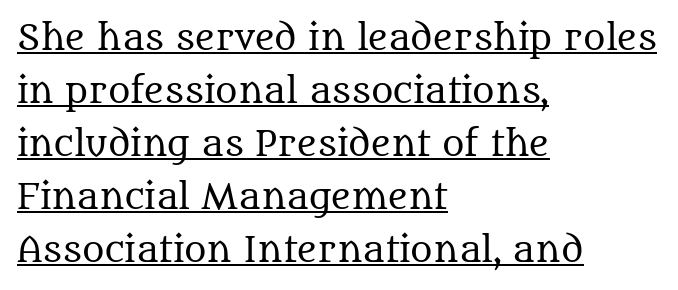
The image shows 34 px regular-weight serif type, upright; set left-aligned, normal line spacing (1.56x), normal letter spacing, underlined; medium stroke contrast and a large x-height.
